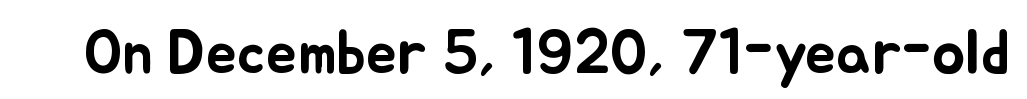
The image shows 62 px text type, upright; set normal letter spacing, not underlined; low stroke contrast and a small x-height.
